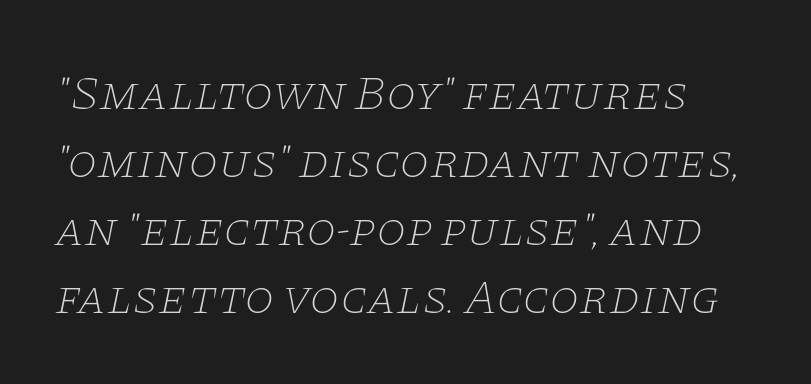
Q: Is the text bold? A: No.
Q: Is the text italic (slanted)? A: Yes, it leans right by about 11 degrees.
Q: Is the typeface a serif or a sans-serif typeface? A: Serif.
Q: Is the text underlined? A: No.
Q: Is the spacing between letters normal or unusually wide? A: Normal.
Q: Is the spacing between lines tight, normal or loose? A: Normal.
Q: Width (condensed, normal, or wide)? A: Wide.
Q: Stroke contrast? A: Low.
Q: x-height? A: Large.
Q: Monospaced? A: No.
